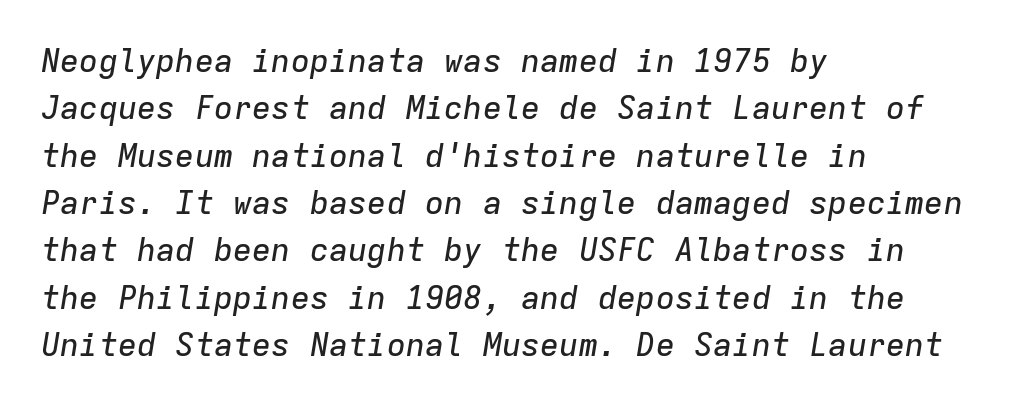
Q: Is the text italic (slanted)? A: Yes, it leans right by about 9 degrees.
Q: Is the text underlined? A: No.
Q: How is the paragraph aligned? A: Left-aligned.
Q: Is the spacing between letters normal or unusually wide? A: Normal.
Q: Is the spacing between lines tight, normal or loose? A: Normal.
Q: Width (condensed, normal, or wide)? A: Normal.
Q: Stroke contrast? A: Low.
Q: x-height? A: Medium.
Q: Monospaced? A: Yes.
